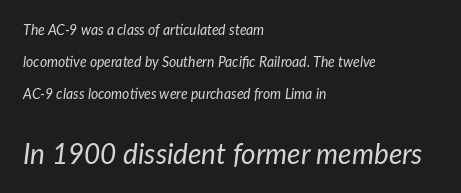
The image shows 28 px regular-weight type, italic (leaning right); set left-aligned, loose line spacing (2.27x), normal letter spacing, not underlined; the second (bottom) block is 2.0x larger; low stroke contrast and a medium x-height.
